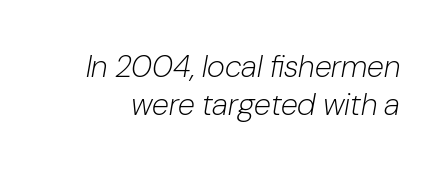
{"italic": "yes", "lean": "right", "slant_degrees": 10, "bold": "no", "weight": "light", "width": "normal", "stroke_contrast": "low", "x_height": "medium", "monospaced": "no", "underline": "no", "line_spacing_ratio": 1.21, "letter_spacing": "normal", "letter_spacing_em": 0.0, "glyph_px": 31}
